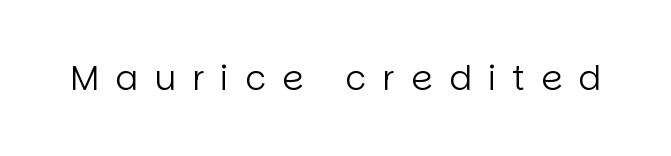
How are the letters spaced? Widely, with obvious added tracking. Posture: straight, roman, zero tilt. These glyphs show unthickened strokes, regular width or finer. A typesetter would label this face a sans. The gap between lines stays unmarked. The face used here is proportionally spaced, like ordinary book or web type.
